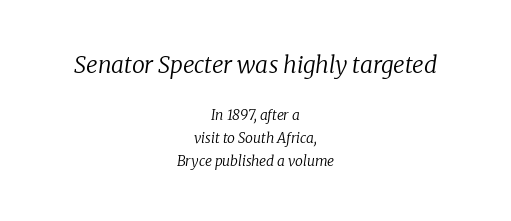
{"italic": "yes", "lean": "right", "slant_degrees": 8, "bold": "no", "underline": "no", "align": "center", "line_spacing": "normal", "line_spacing_ratio": 1.64, "letter_spacing": "normal", "letter_spacing_em": 0.0, "larger_block": "first", "size_ratio": 1.64, "glyph_px": 23}
